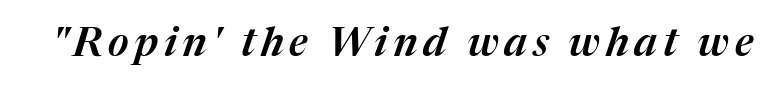
Q: Is the text italic (slanted)? A: Yes, it leans right by about 17 degrees.
Q: Is the text underlined? A: No.
Q: Width (condensed, normal, or wide)? A: Normal.
Q: Stroke contrast? A: Medium.
Q: x-height? A: Medium.
Q: Monospaced? A: No.
